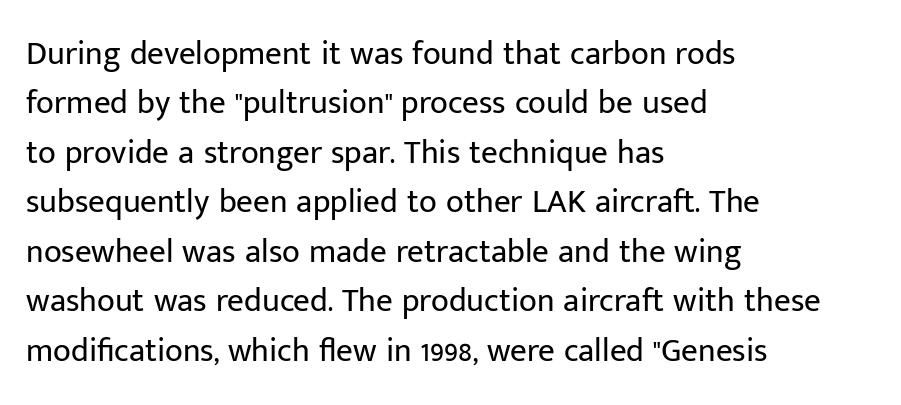
{"serif": "no", "italic": "no", "bold": "no", "weight": "regular", "width": "normal", "stroke_contrast": "low", "x_height": "medium", "monospaced": "no", "underline": "no", "align": "left", "line_spacing": "normal", "line_spacing_ratio": 1.5, "letter_spacing": "normal", "letter_spacing_em": 0.0, "glyph_px": 33}
